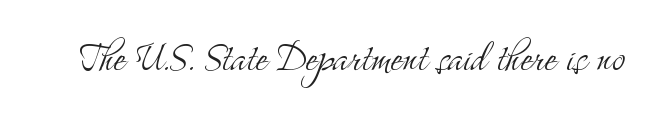
The space directly below the letters is spotless. Does extra space separate the letters? No, they use regular spacing. The typeface chosen for these lines features serifs. This is not heavy type; no bold has been used.
